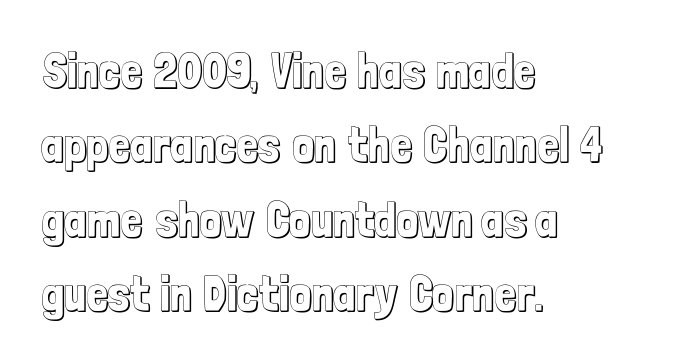
Does the lettering tilt? It doesn't — this is upright. Here the glyphs are tracked normally, forming tight word shapes. Just letters on the line, the space beneath them empty. One glance says typical: line gaps are just what's usual.
